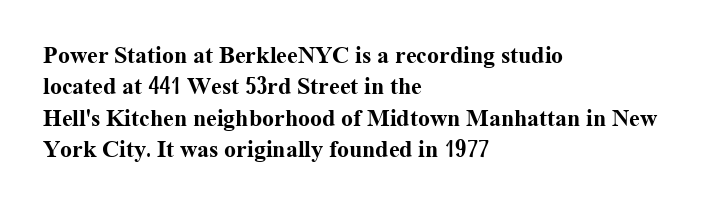
Q: Is the text bold? A: Yes.
Q: Is the text italic (slanted)? A: No, it is upright.
Q: Is the text underlined? A: No.
Q: How is the paragraph aligned? A: Left-aligned.
Q: Is the spacing between letters normal or unusually wide? A: Normal.
Q: Is the spacing between lines tight, normal or loose? A: Normal.
